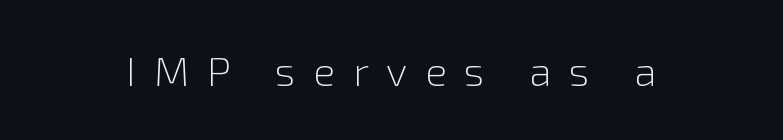
A light-to-regular cut is what we see here. This sample uses an upright cut, with every glyph sitting square on the baseline. To sum up the face: it is a sans, with no serifs. The space directly below the letters is spotless.
